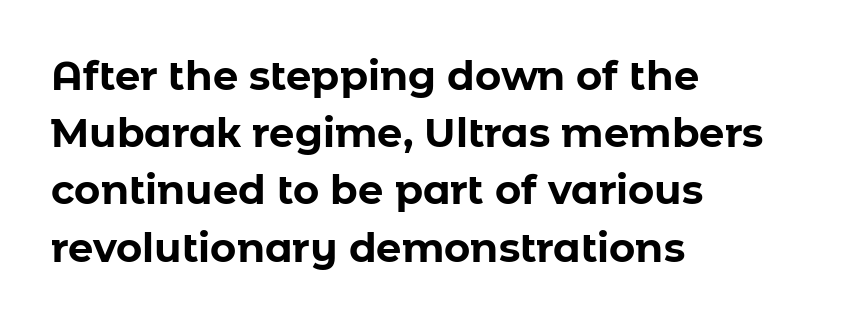
The image shows 40 px bold sans-serif type, upright; set left-aligned, normal line spacing (1.43x), normal letter spacing, not underlined; low stroke contrast and a medium x-height.
